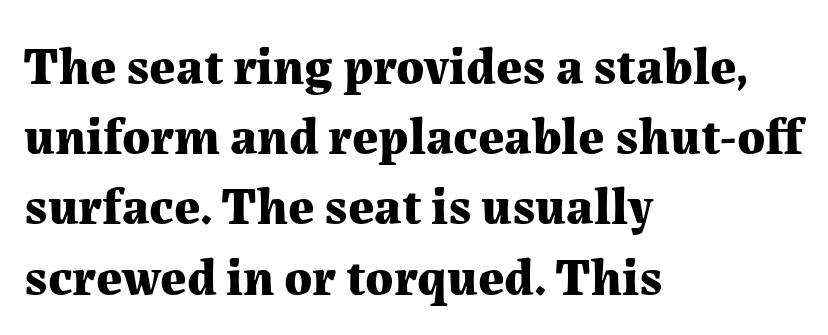
The image shows 52 px bold serif type, upright; set left-aligned, normal line spacing (1.35x), normal letter spacing, not underlined; medium stroke contrast and a medium x-height.
